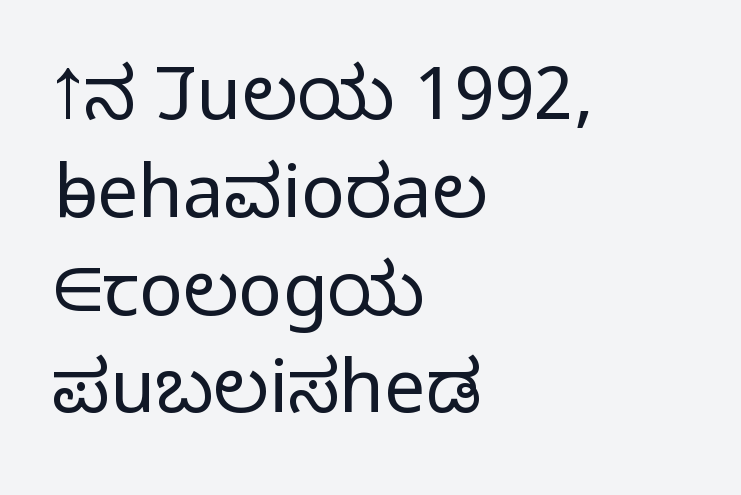
Every row of glyphs begins at an identical x-position on the left. In terms of letterspacing, this is plain default setting. Type without underlining. Evenly set lines give the paragraph a standard silhouette.
